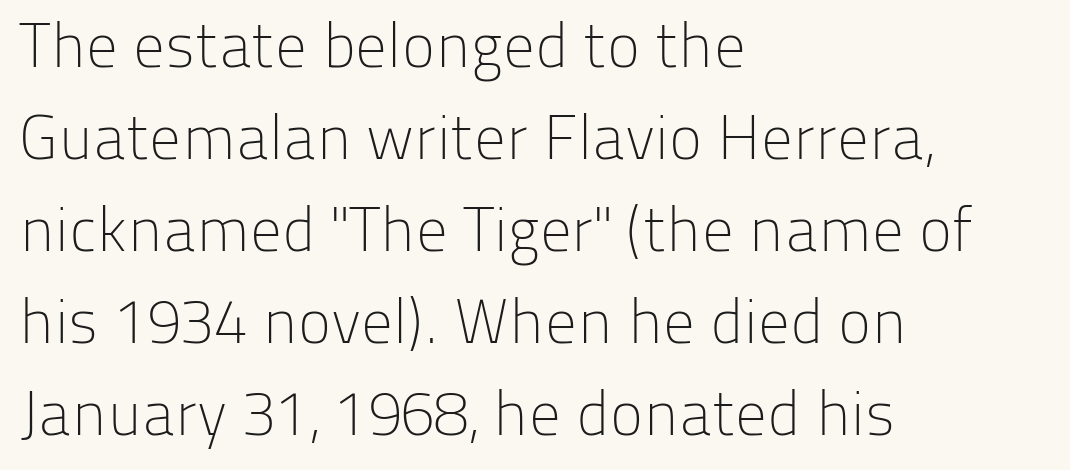
The image shows 63 px light sans-serif type, upright; set left-aligned, normal line spacing (1.46x), normal letter spacing, not underlined; low stroke contrast and a medium x-height.
